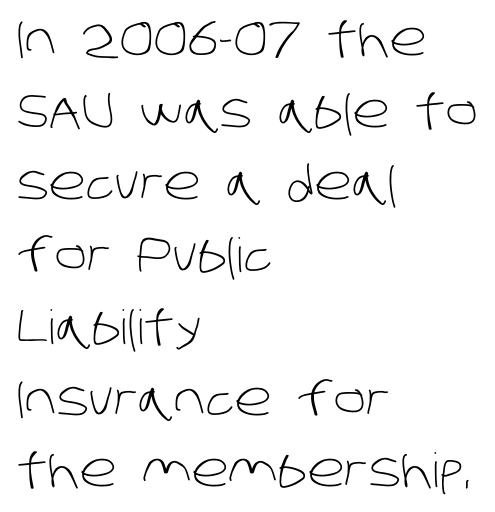
Leftover space on each line is placed entirely after the last word. The area under the type is left untouched. This rendering leaves character spacing at its baseline value. Each stroke keeps to a modest, everyday thickness or less.
